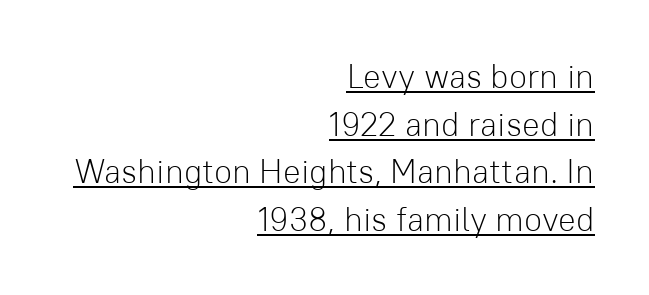
The image shows 33 px light sans-serif type, upright; set right-aligned, normal line spacing (1.44x), normal letter spacing, underlined; low stroke contrast and a medium x-height.
